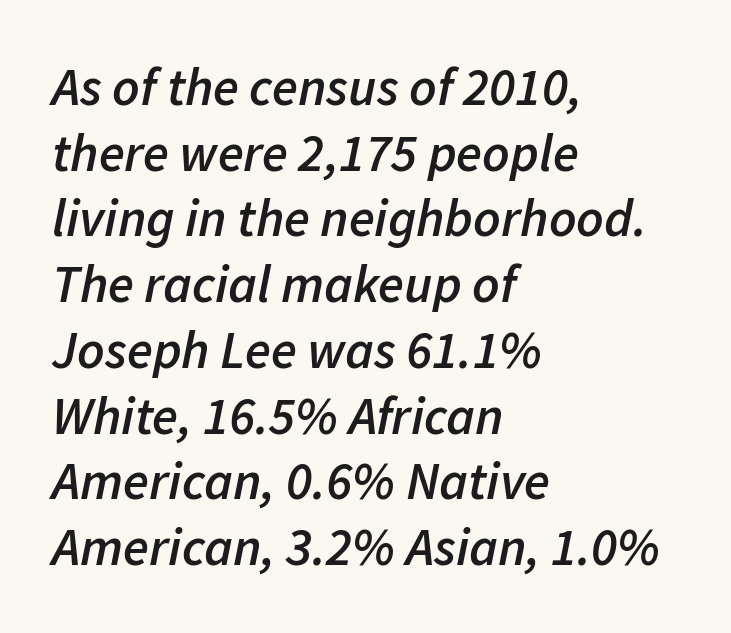
Q: Is the text bold? A: Semi-bold.
Q: Is the text italic (slanted)? A: Yes, it leans right by about 11 degrees.
Q: Is the text underlined? A: No.
Q: How is the paragraph aligned? A: Left-aligned.
Q: Is the spacing between letters normal or unusually wide? A: Normal.
Q: Width (condensed, normal, or wide)? A: Normal.
Q: Stroke contrast? A: Low.
Q: x-height? A: Medium.
Q: Monospaced? A: No.
